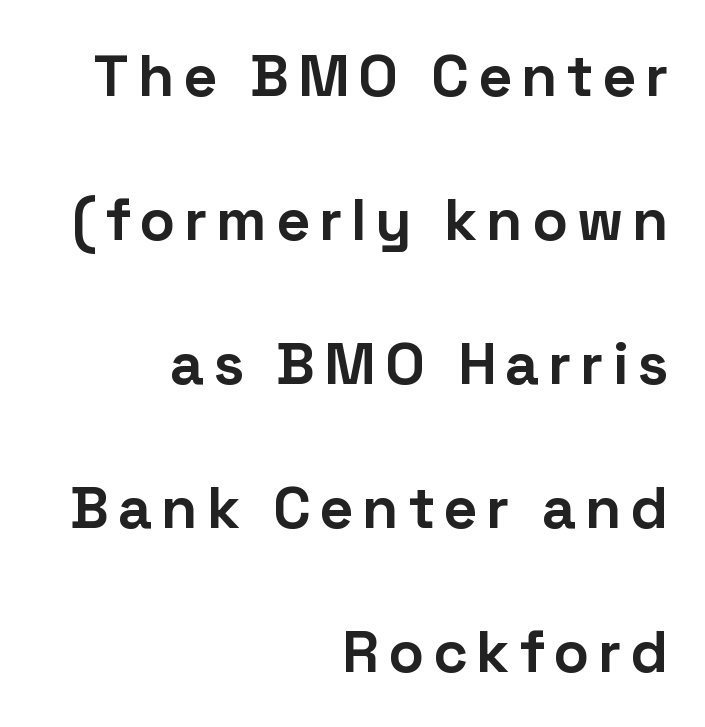
Q: Is the text bold? A: Yes.
Q: Is the text italic (slanted)? A: No, it is upright.
Q: Is the typeface a serif or a sans-serif typeface? A: Sans-serif.
Q: Is the text underlined? A: No.
Q: How is the paragraph aligned? A: Right-aligned.
Q: Is the spacing between lines tight, normal or loose? A: Loose.
Q: Width (condensed, normal, or wide)? A: Normal.
Q: Stroke contrast? A: Low.
Q: x-height? A: Medium.
Q: Monospaced? A: No.
